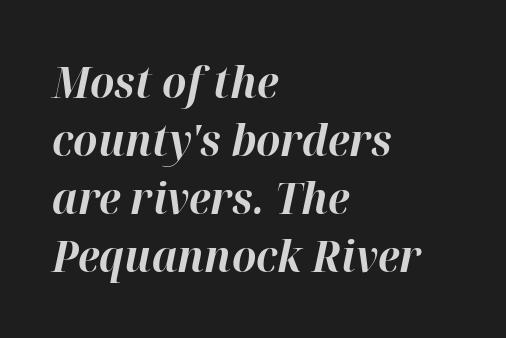
{"italic": "yes", "lean": "right", "slant_degrees": 12, "bold": "yes", "weight": "bold", "width": "normal", "stroke_contrast": "high", "x_height": "medium", "monospaced": "no", "underline": "no", "align": "left", "line_spacing": "normal", "line_spacing_ratio": 1.35, "letter_spacing": "normal", "letter_spacing_em": 0.0, "glyph_px": 43}
